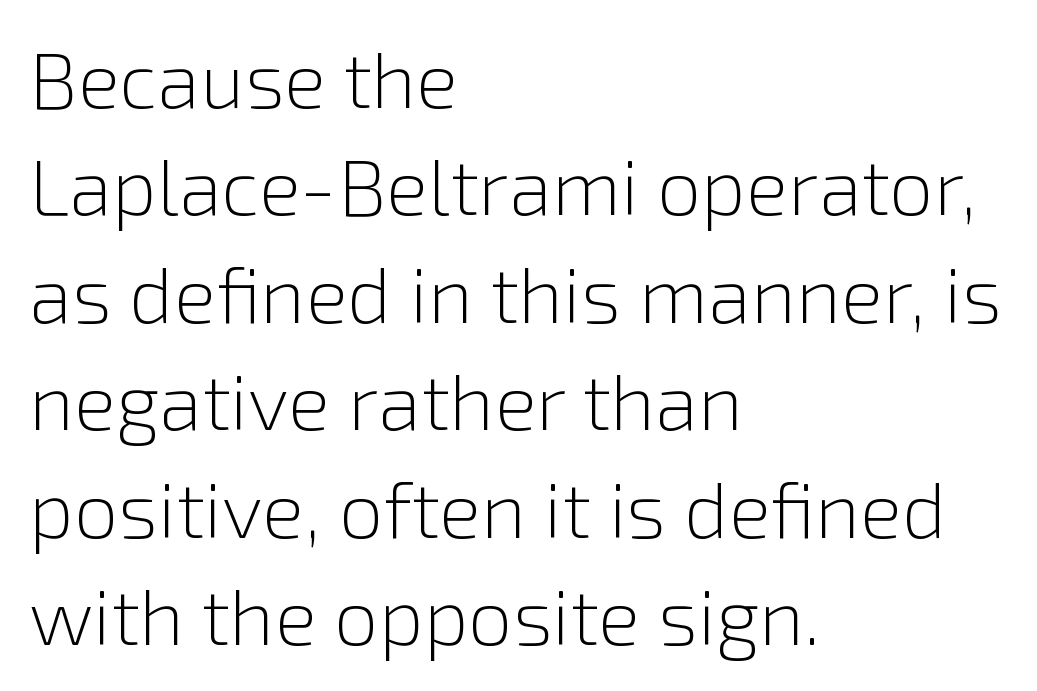
Q: Is the text bold? A: No.
Q: Is the text italic (slanted)? A: No, it is upright.
Q: Is the typeface a serif or a sans-serif typeface? A: Sans-serif.
Q: Is the text underlined? A: No.
Q: How is the paragraph aligned? A: Left-aligned.
Q: Is the spacing between letters normal or unusually wide? A: Normal.
Q: Is the spacing between lines tight, normal or loose? A: Normal.
Q: Width (condensed, normal, or wide)? A: Normal.
Q: Stroke contrast? A: Low.
Q: x-height? A: Medium.
Q: Monospaced? A: No.
